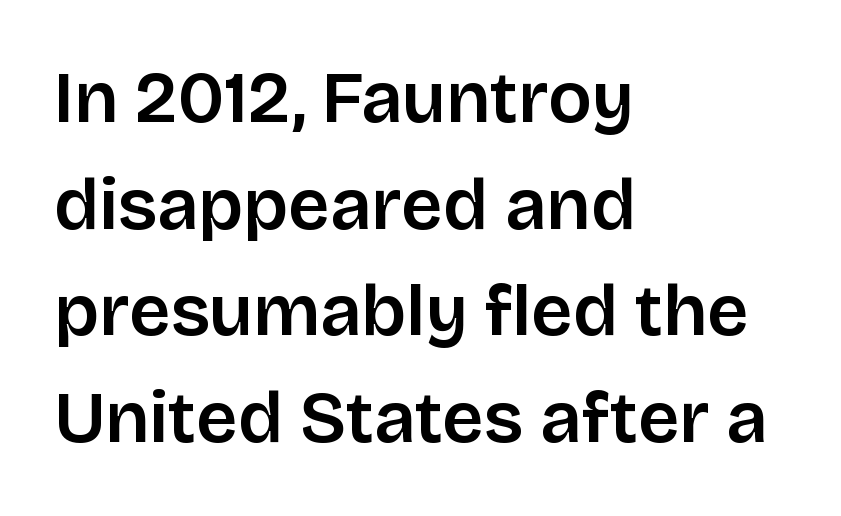
{"serif": "no", "italic": "no", "bold": "semi", "weight": "semibold", "width": "normal", "stroke_contrast": "low", "x_height": "large", "monospaced": "no", "underline": "no", "align": "left", "line_spacing": "normal", "line_spacing_ratio": 1.46, "letter_spacing": "normal", "letter_spacing_em": 0.0, "glyph_px": 73}
